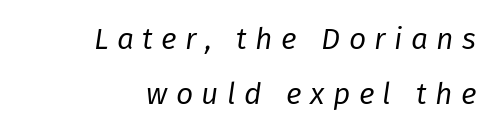
{"italic": "yes", "lean": "right", "slant_degrees": 8, "bold": "no", "weight": "regular", "width": "normal", "stroke_contrast": "low", "x_height": "medium", "monospaced": "no", "underline": "no", "align": "right", "line_spacing_ratio": 1.84, "letter_spacing": "wide", "letter_spacing_em": 0.28, "glyph_px": 30}
